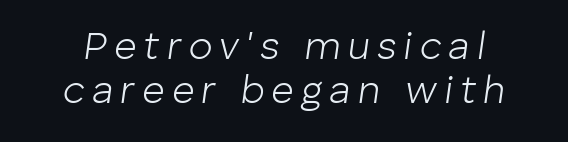
Q: Is the text bold? A: No.
Q: Is the text italic (slanted)? A: Yes, it leans right by about 8 degrees.
Q: Is the text underlined? A: No.
Q: Is the spacing between lines tight, normal or loose? A: Tight.
Q: Width (condensed, normal, or wide)? A: Normal.
Q: Stroke contrast? A: Low.
Q: x-height? A: Medium.
Q: Monospaced? A: No.
